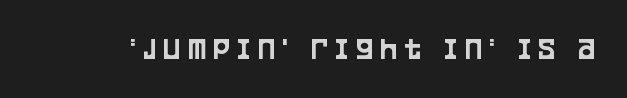
Q: Is the text italic (slanted)? A: No, it is upright.
Q: Is the typeface a serif or a sans-serif typeface? A: Sans-serif.
Q: Is the text underlined? A: No.
Q: Is the spacing between letters normal or unusually wide? A: Unusually wide.
Q: Width (condensed, normal, or wide)? A: Condensed.
Q: Stroke contrast? A: Low.
Q: x-height? A: Large.
Q: Monospaced? A: No.
